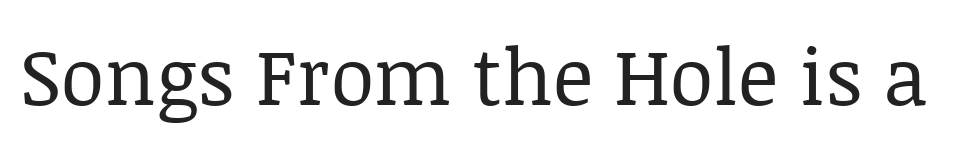
The letterforms sit at book weight or below. In terms of letterspacing, this is plain default setting. Plain, unruled lines of type. The rendering uses natural spacing where letterforms have individual widths.
